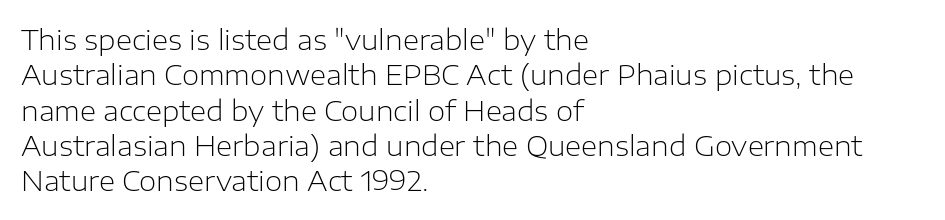
{"serif": "no", "italic": "no", "bold": "no", "weight": "light", "width": "normal", "stroke_contrast": "low", "x_height": "medium", "monospaced": "no", "underline": "no", "align": "left", "line_spacing": "normal", "line_spacing_ratio": 1.26, "letter_spacing": "normal", "letter_spacing_em": 0.0, "glyph_px": 28}
